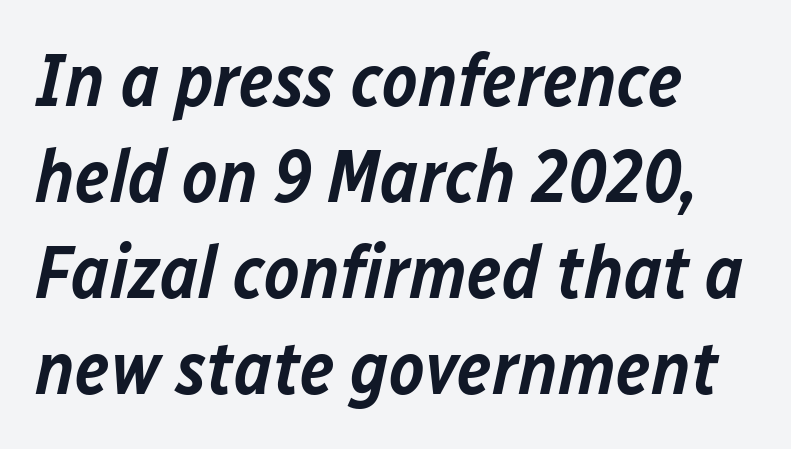
The image shows 75 px semibold type, italic (leaning right); set left-aligned, normal line spacing (1.28x), normal letter spacing, not underlined; low stroke contrast and a medium x-height.
